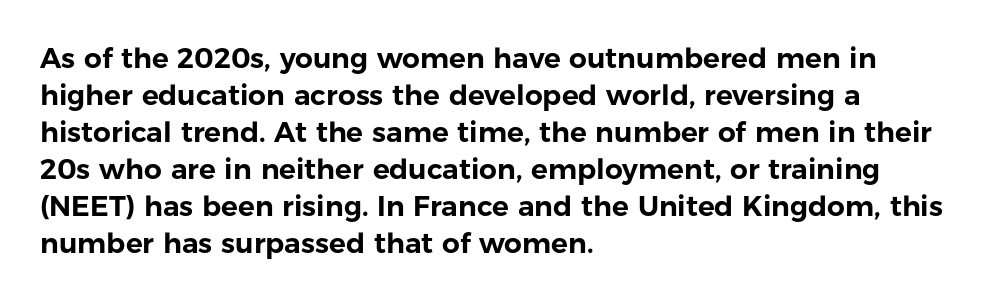
{"serif": "no", "italic": "no", "width": "normal", "stroke_contrast": "low", "x_height": "medium", "monospaced": "no", "underline": "no", "align": "left", "line_spacing": "normal", "line_spacing_ratio": 1.32, "letter_spacing": "normal", "letter_spacing_em": 0.0, "glyph_px": 28}
